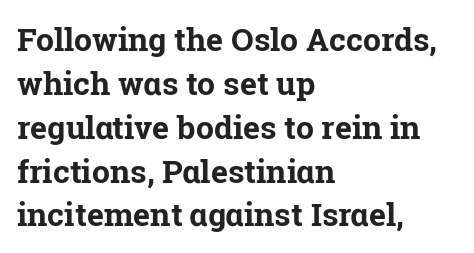
Standard letterfit; no display-style spreading of the glyphs. Leading: standard. The typesetting leans heavy: a genuine bold. The text was rendered using a seriffed face with decorative stroke endings. Letters rest on an invisible, unmarked baseline.
